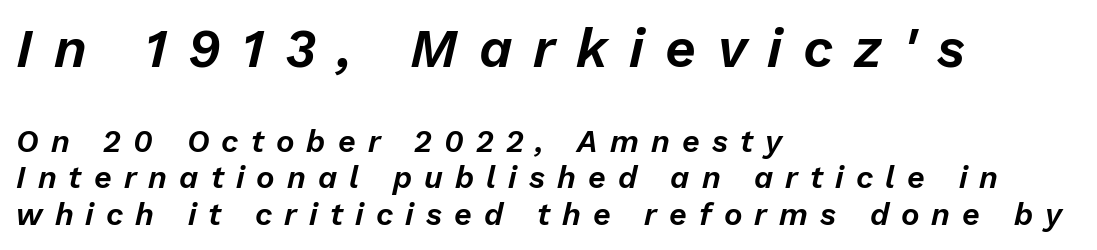
Q: Is the text italic (slanted)? A: Yes, it leans right by about 13 degrees.
Q: Is the text underlined? A: No.
Q: How is the paragraph aligned? A: Left-aligned.
Q: Is the spacing between letters normal or unusually wide? A: Unusually wide.
Q: Which block of text is set in a larger size, the first (top) or the second (bottom)? A: The first (top) one.
Q: Width (condensed, normal, or wide)? A: Normal.
Q: Stroke contrast? A: Low.
Q: x-height? A: Medium.
Q: Monospaced? A: No.
